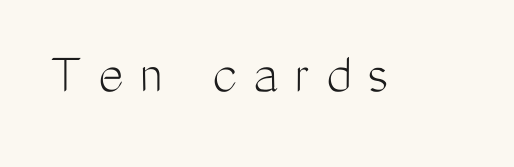
Q: Is the text bold? A: No.
Q: Is the text italic (slanted)? A: No, it is upright.
Q: Is the typeface a serif or a sans-serif typeface? A: Sans-serif.
Q: Is the text underlined? A: No.
Q: Is the spacing between letters normal or unusually wide? A: Unusually wide.
Q: Width (condensed, normal, or wide)? A: Condensed.
Q: Stroke contrast? A: Medium.
Q: x-height? A: Medium.
Q: Monospaced? A: No.
